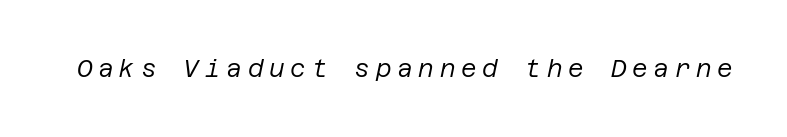
The image shows 24 px text type, italic (leaning right); set unusually wide letter spacing (+0.24 em), not underlined.
